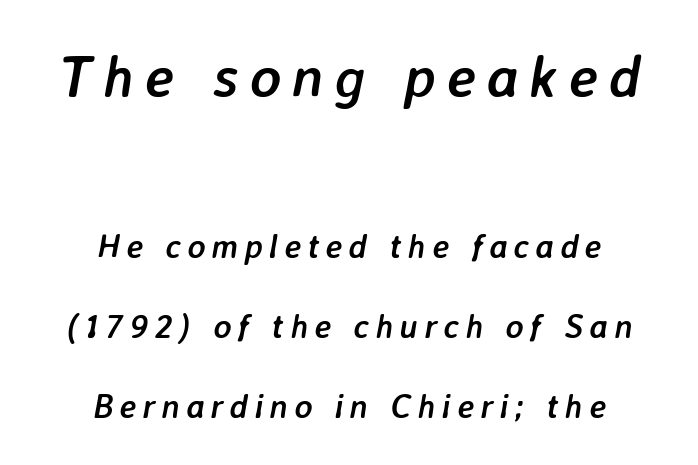
{"italic": "yes", "lean": "right", "slant_degrees": 7, "bold": "yes", "weight": "semibold", "width": "normal", "stroke_contrast": "low", "x_height": "medium", "monospaced": "no", "underline": "no", "align": "center", "line_spacing": "loose", "line_spacing_ratio": 2.35, "larger_block": "first", "size_ratio": 1.74, "glyph_px": 59}
